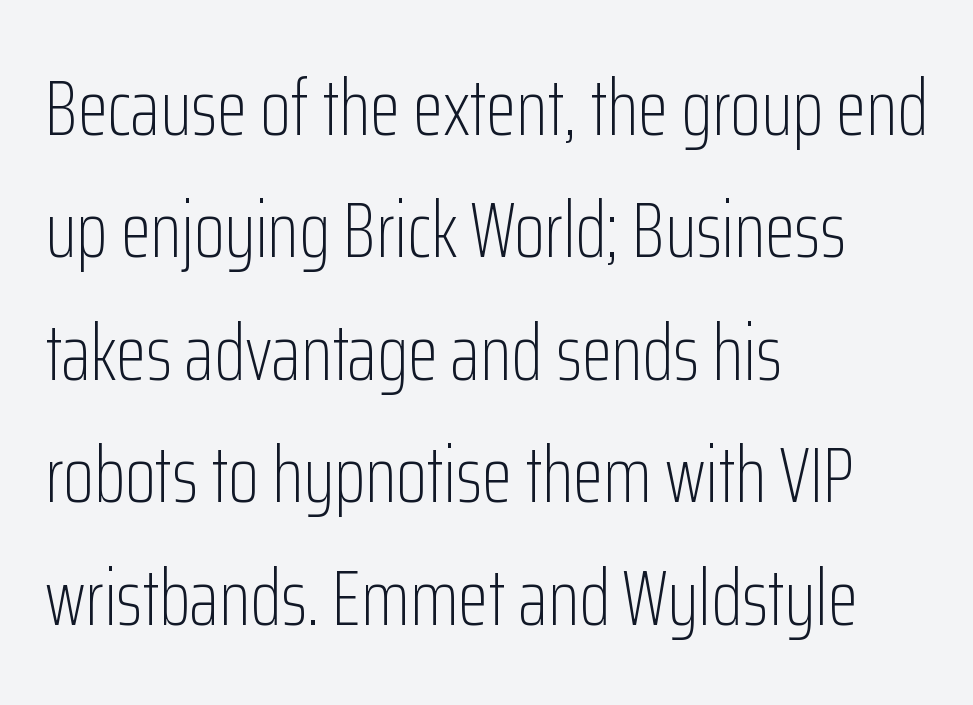
Q: Is the text bold? A: No.
Q: Is the text italic (slanted)? A: No, it is upright.
Q: Is the typeface a serif or a sans-serif typeface? A: Sans-serif.
Q: Is the text underlined? A: No.
Q: How is the paragraph aligned? A: Left-aligned.
Q: Is the spacing between letters normal or unusually wide? A: Normal.
Q: Is the spacing between lines tight, normal or loose? A: Normal.
Q: Width (condensed, normal, or wide)? A: Condensed.
Q: Stroke contrast? A: Low.
Q: x-height? A: Medium.
Q: Monospaced? A: No.
